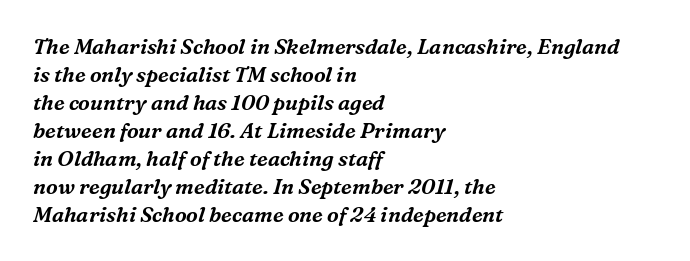
The image shows 21 px text type, italic (leaning right); set left-aligned, normal line spacing (1.33x), normal letter spacing, not underlined.
